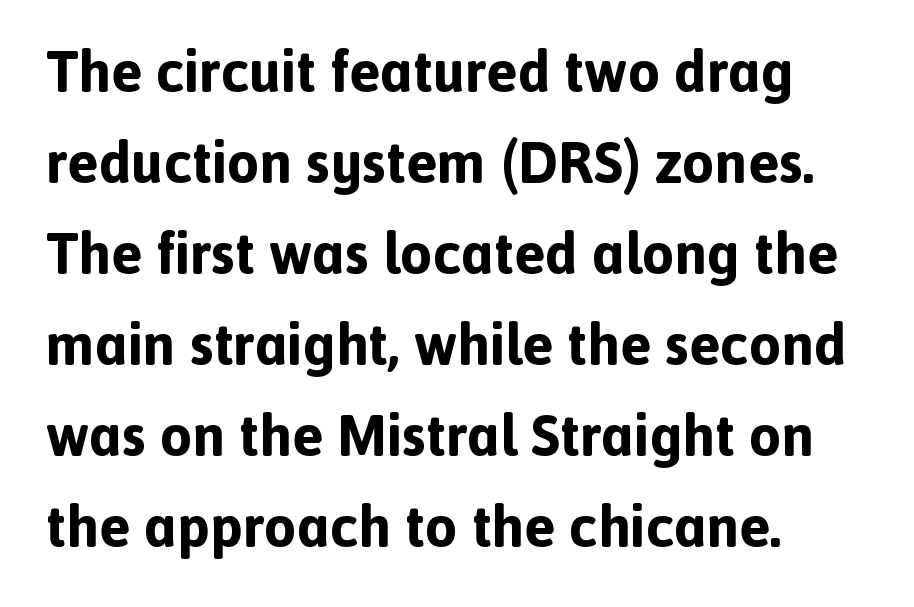
Each row of text sits above clean, open space. Note the varied advance widths — an 'i' is clearly narrower than an 'm'. Plenty of ink on the page — the face is bold. A normal amount of white space separates one row of letters from the next.
